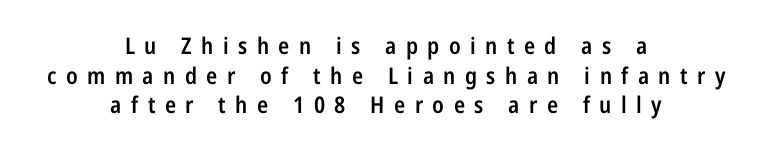
The image shows 23 px text type, upright; set centered, normal line spacing (1.29x), unusually wide letter spacing (+0.41 em), not underlined.
